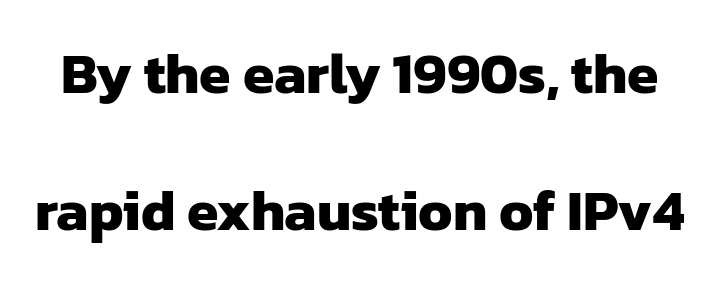
The image shows 57 px heavy sans-serif type; set loose line spacing (2.41x), normal letter spacing, not underlined; low stroke contrast and a medium x-height.
